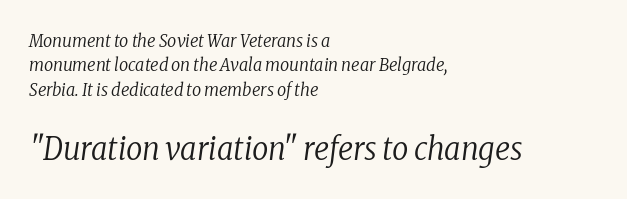
The image shows 32 px regular-weight, condensed serif type, italic (leaning right); set left-aligned, normal line spacing (1.36x), normal letter spacing, not underlined; the second (bottom) block is 1.78x larger; low stroke contrast and a medium x-height.
